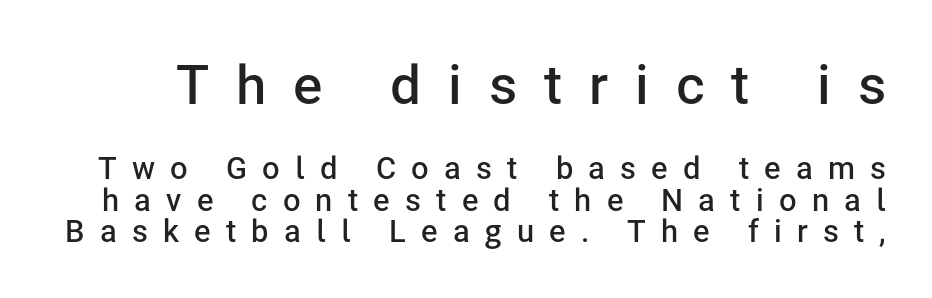
Q: Is the text bold? A: Semi-bold.
Q: Is the text italic (slanted)? A: No, it is upright.
Q: Is the typeface a serif or a sans-serif typeface? A: Sans-serif.
Q: Is the text underlined? A: No.
Q: Is the spacing between letters normal or unusually wide? A: Unusually wide.
Q: Is the spacing between lines tight, normal or loose? A: Tight.
Q: Which block of text is set in a larger size, the first (top) or the second (bottom)? A: The first (top) one.
Q: Width (condensed, normal, or wide)? A: Normal.
Q: Stroke contrast? A: Low.
Q: x-height? A: Medium.
Q: Monospaced? A: No.
